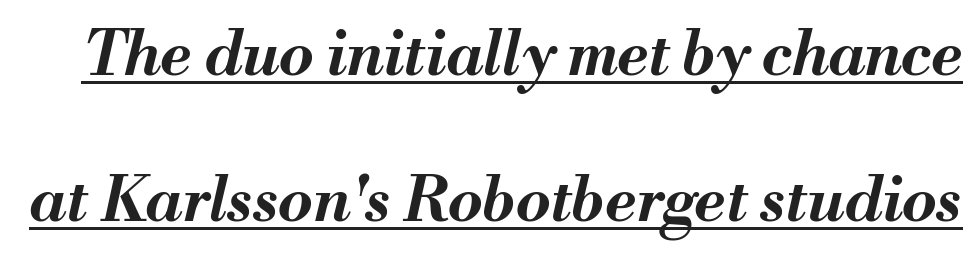
Caption: bold face, heavy strokes. There is no visible air inserted between adjacent glyphs. The passage shown is typed in a proportional face where columns would drift. If you measured baseline to baseline, you'd find a long distance. Every word sits above its own underline. Is the type slanted? Yes — the strokes lean at a clear angle.
